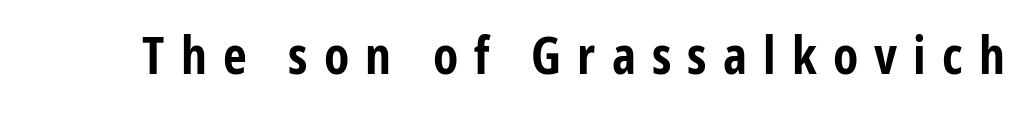
Plain, unruled lines of type. Is the letter spacing exaggerated? Yes — the characters are pushed far apart. In terms of letterform style, serifs are entirely absent. This sample uses an upright cut, with every glyph sitting square on the baseline. Looks like regular typesetting: each glyph gets only the width it needs. Typesetter's note: full bold, strokes at maximum text heaviness.
